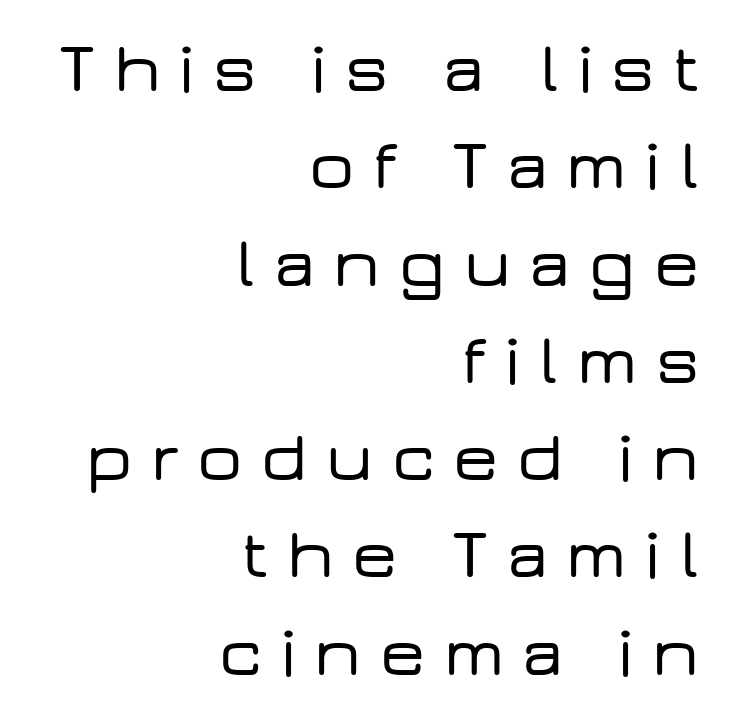
This block has exactly the height ordinary leading produces. A typesetter would label this face a sans. Unmarked baselines from the first word to the last. Spacing verdict: proportional, widths tailored to each character. This sample uses expanded letter spacing, leaving extra air between glyphs. The lines in this sample share a right terminus and differ only in where they begin.
